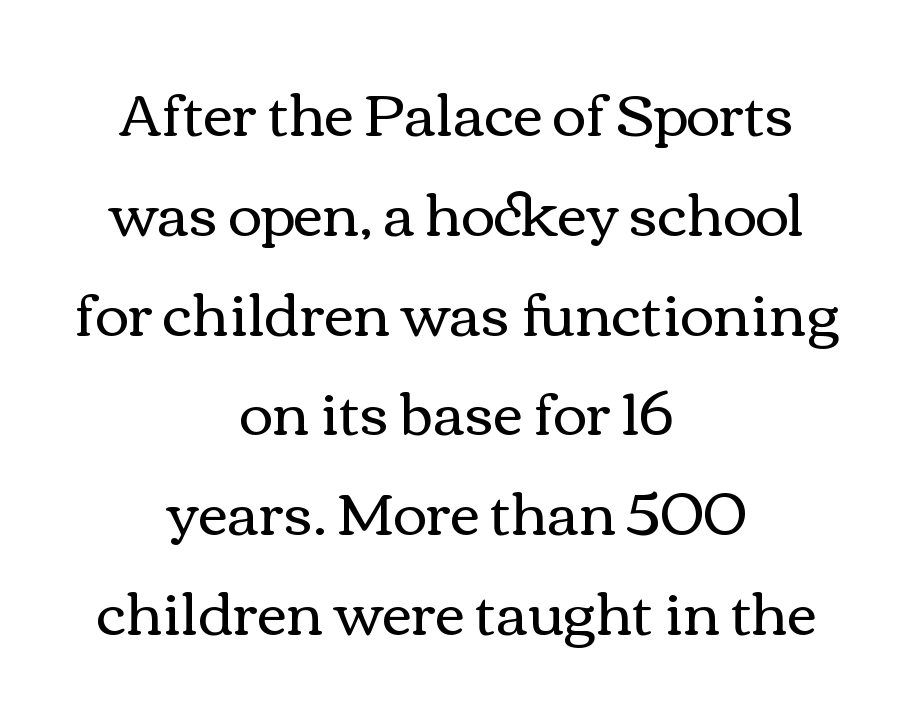
Teacher's note: observe the equal gaps on both sides — that is centered alignment. Every stem runs plumb, perpendicular to the baseline. Here the designer chose a conventional face with non-uniform glyph widths. No extra ink here — the face is not bold. Each row of text sits above clean, open space.
